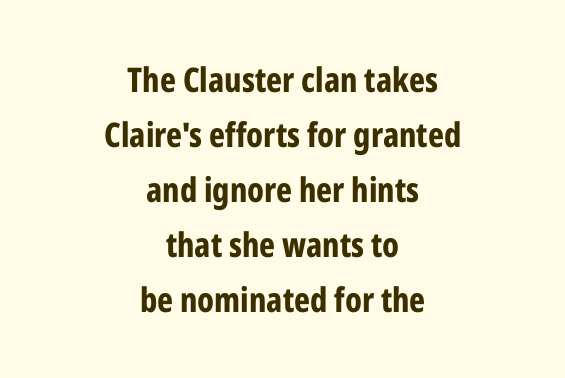
Q: Is the text bold? A: Yes.
Q: Is the text italic (slanted)? A: No, it is upright.
Q: Is the typeface a serif or a sans-serif typeface? A: Sans-serif.
Q: Is the text underlined? A: No.
Q: How is the paragraph aligned? A: Centered.
Q: Is the spacing between letters normal or unusually wide? A: Normal.
Q: Is the spacing between lines tight, normal or loose? A: Normal.
Q: Width (condensed, normal, or wide)? A: Condensed.
Q: Stroke contrast? A: Low.
Q: x-height? A: Medium.
Q: Monospaced? A: No.
